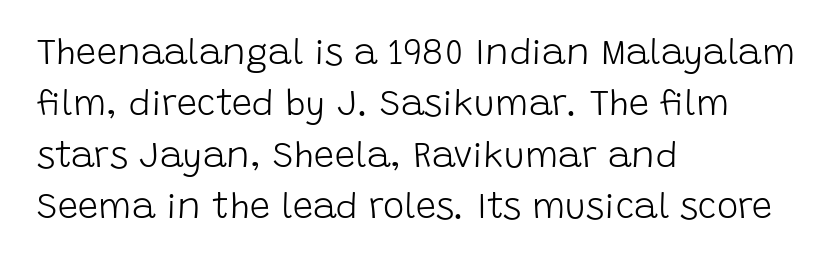
The font family rendered here belongs to the sans-serif group. Check under the words: just untouched page. Compared with a centered layout, this one pins lines to the left instead. The letterforms sit at book weight or below. Successive baselines arrive at the customary interval.
